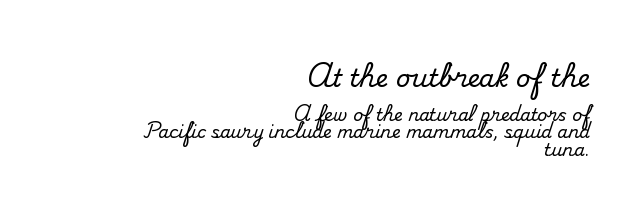
The image shows 25 px text type; set right-aligned, tight line spacing (1.03x), normal letter spacing, not underlined; the first (top) block is 1.47x larger.
